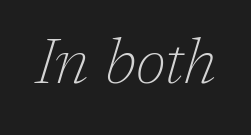
Q: Is the text bold? A: No.
Q: Is the text italic (slanted)? A: Yes, it leans right by about 17 degrees.
Q: Is the typeface a serif or a sans-serif typeface? A: Serif.
Q: Is the text underlined? A: No.
Q: Is the spacing between letters normal or unusually wide? A: Normal.
Q: Width (condensed, normal, or wide)? A: Normal.
Q: Stroke contrast? A: Low.
Q: x-height? A: Medium.
Q: Monospaced? A: No.
